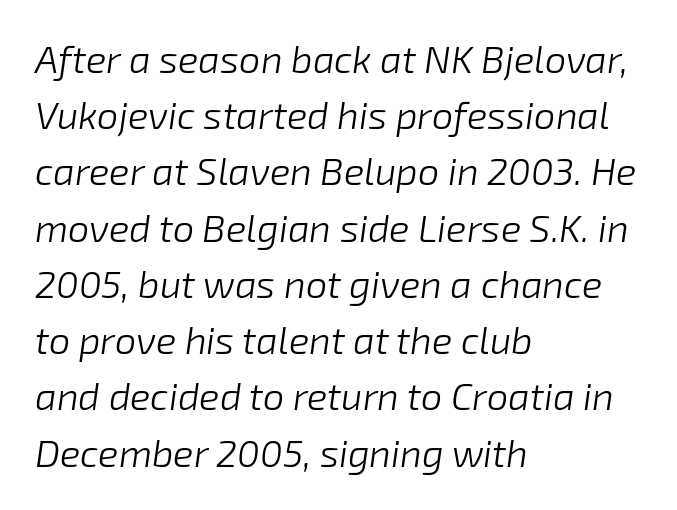
The image shows 38 px light type, italic (leaning right); set left-aligned, normal line spacing (1.48x), normal letter spacing, not underlined; low stroke contrast and a medium x-height.
